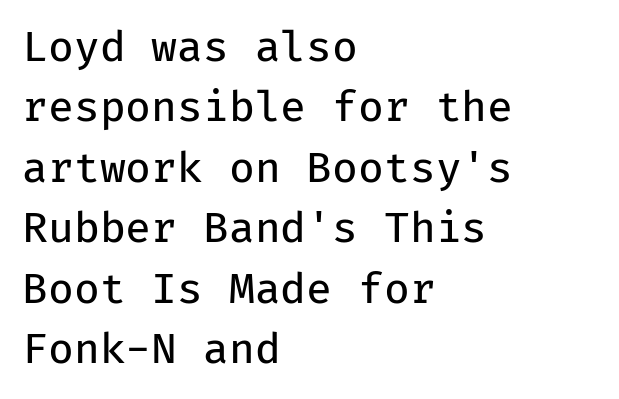
The image shows 42 px regular-weight sans-serif type, upright, monospaced; set left-aligned, normal line spacing (1.44x), normal letter spacing, not underlined; low stroke contrast and a medium x-height.
